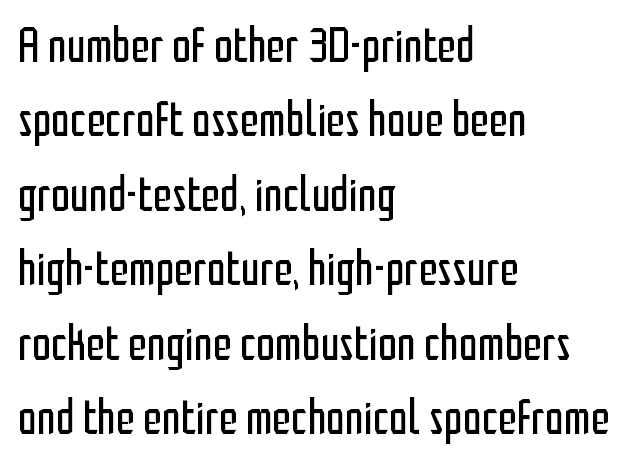
A bare baseline throughout the passage. Leading: standard. Is the stroke heavy? The answer is a plain regular-or-lighter. Line starts are locked; line ends wander. Posture: straight, roman, zero tilt. Tracking value appears to be zero — textbook default spacing.
